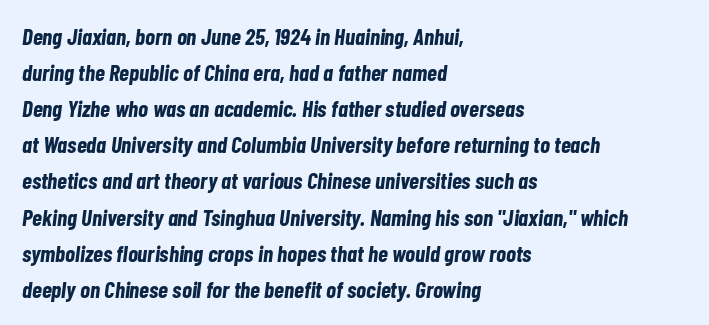
Inter-character spacing is left at the font's built-in metrics. An italicized treatment has been applied to the whole sample. Quick note: interline space is typical. The rendering anchors every line to the left-hand side.
